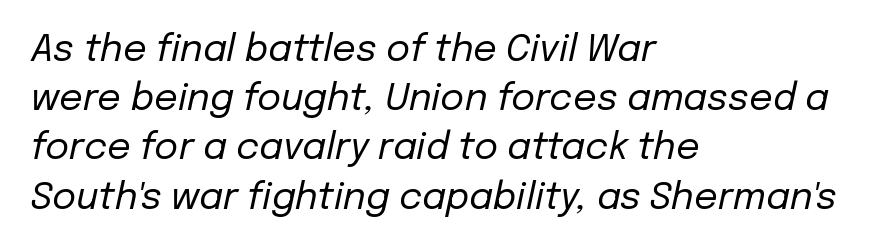
The image shows 37 px regular-weight type, italic (leaning right); set left-aligned, normal line spacing (1.33x), normal letter spacing, not underlined; low stroke contrast and a medium x-height.
